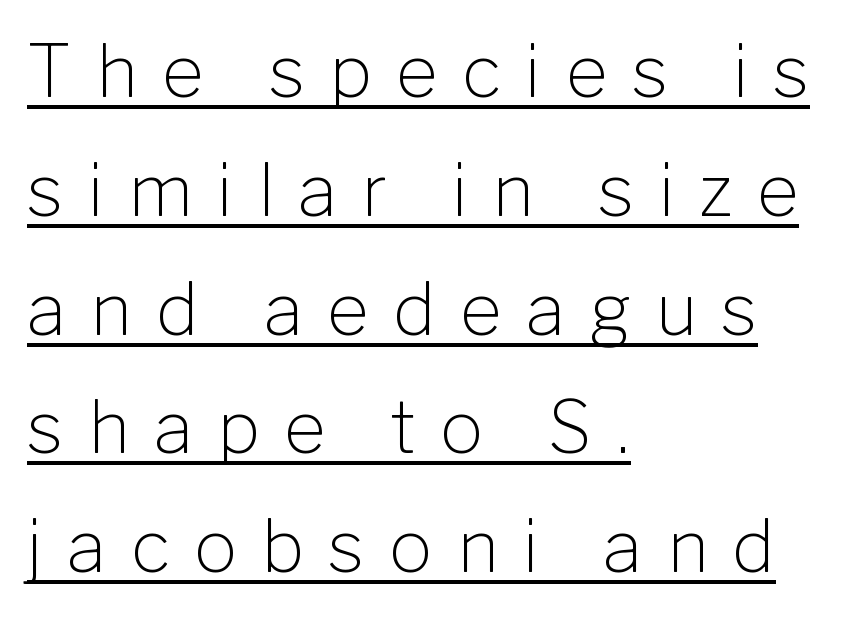
Q: Is the text bold? A: No.
Q: Is the text italic (slanted)? A: No, it is upright.
Q: Is the typeface a serif or a sans-serif typeface? A: Sans-serif.
Q: Is the text underlined? A: Yes.
Q: How is the paragraph aligned? A: Left-aligned.
Q: Is the spacing between letters normal or unusually wide? A: Unusually wide.
Q: Is the spacing between lines tight, normal or loose? A: Normal.
Q: Width (condensed, normal, or wide)? A: Normal.
Q: Stroke contrast? A: Low.
Q: x-height? A: Medium.
Q: Monospaced? A: No.
